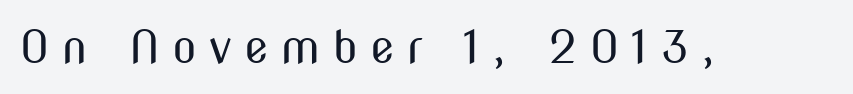
Q: Is the text bold? A: No.
Q: Is the text italic (slanted)? A: No, it is upright.
Q: Is the typeface a serif or a sans-serif typeface? A: Sans-serif.
Q: Is the text underlined? A: No.
Q: Is the spacing between letters normal or unusually wide? A: Unusually wide.
Q: Width (condensed, normal, or wide)? A: Condensed.
Q: Stroke contrast? A: Medium.
Q: x-height? A: Medium.
Q: Monospaced? A: No.
